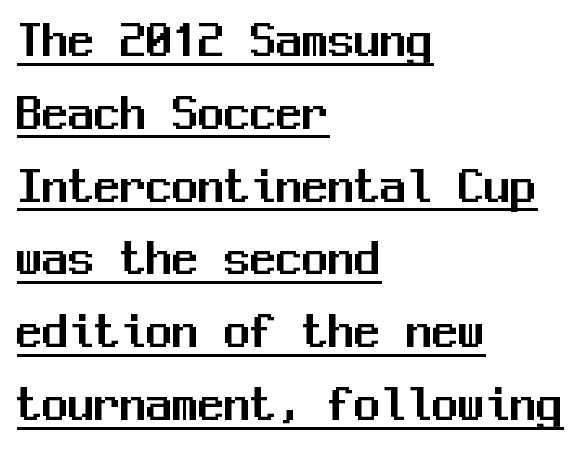
This rendering leaves character spacing at its baseline value. Students, observe the line beneath the letters — that is underlining. A typesetter would mark this as roman, not italic. Is this a fixed-width face? Yes — each glyph sits in an identical cell. Short and long lines alike share a common starting point at left.
